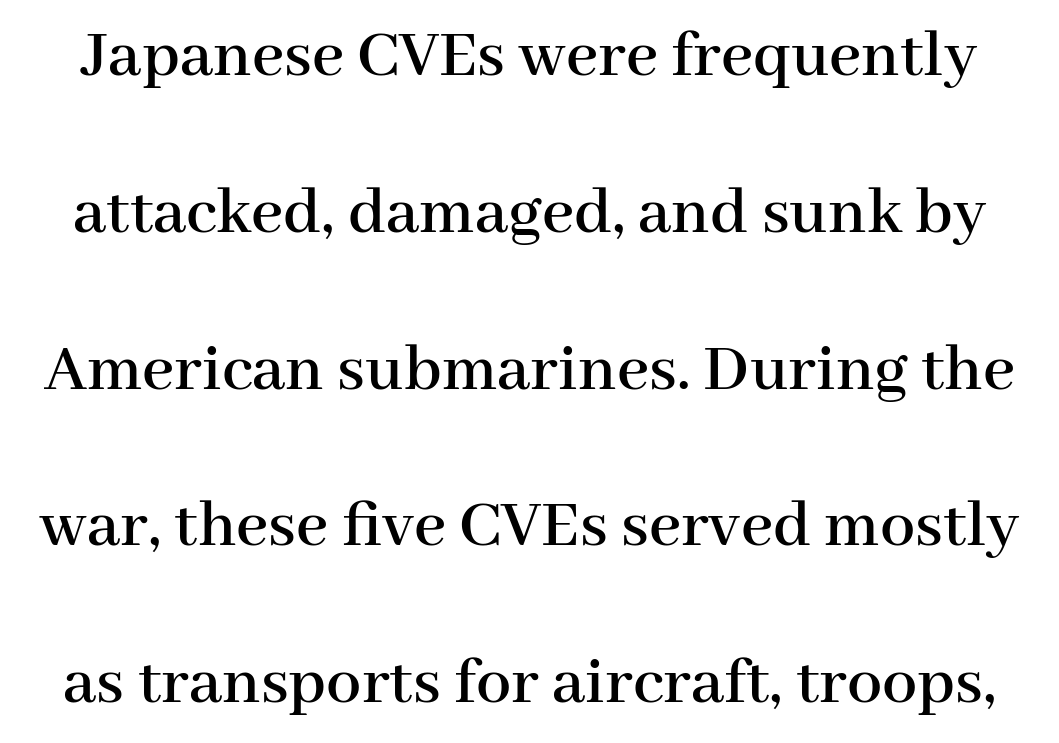
Q: Is the text italic (slanted)? A: No, it is upright.
Q: Is the typeface a serif or a sans-serif typeface? A: Serif.
Q: Is the text underlined? A: No.
Q: Is the spacing between letters normal or unusually wide? A: Normal.
Q: Is the spacing between lines tight, normal or loose? A: Loose.
Q: Width (condensed, normal, or wide)? A: Normal.
Q: Stroke contrast? A: High.
Q: x-height? A: Medium.
Q: Monospaced? A: No.
